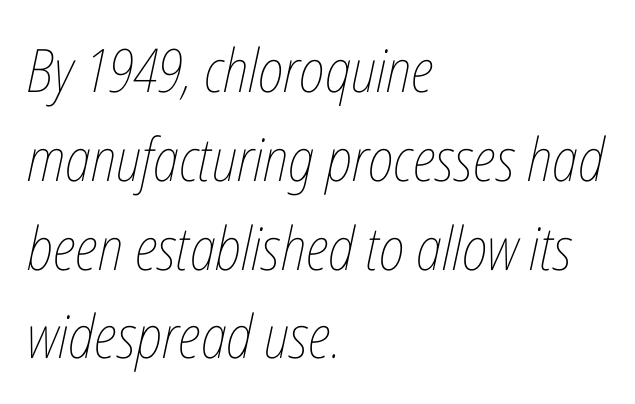
The image shows 60 px thin, condensed type, italic (leaning right); set left-aligned, normal line spacing (1.48x), normal letter spacing, not underlined; low stroke contrast and a medium x-height.
